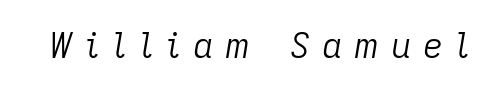
These lines are rendered in a variable-pitch font. Summary of weight: not heavy and not bold. Nobody drew a line under any word here. Emphasis-style slanted type is in use. Between one letter and the next there's a generous, obvious gap.
